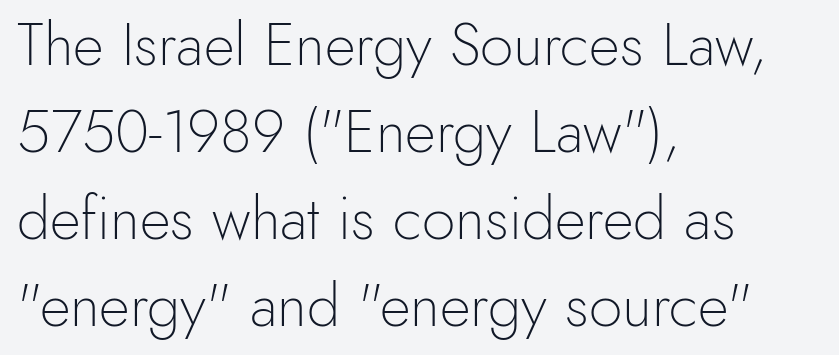
{"serif": "no", "italic": "no", "bold": "no", "weight": "light", "width": "normal", "x_height": "small", "monospaced": "no", "underline": "no", "align": "left", "line_spacing": "normal", "line_spacing_ratio": 1.45, "letter_spacing": "normal", "letter_spacing_em": 0.0, "glyph_px": 60}
